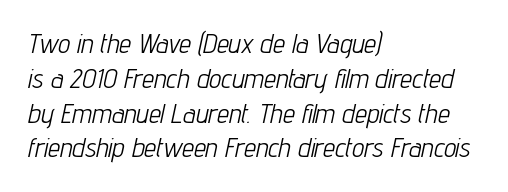
Characters are canted at an angle relative to the baseline's perpendicular. The lines in this sample share a left origin and differ only in where they stop. The letterforms sit shoulder to shoulder at normal distance. The weight would be labelled regular, book, light, or lighter still.
